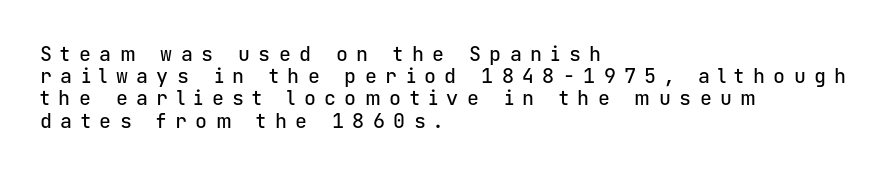
Q: Is the text italic (slanted)? A: No, it is upright.
Q: Is the text underlined? A: No.
Q: How is the paragraph aligned? A: Left-aligned.
Q: Is the spacing between letters normal or unusually wide? A: Unusually wide.
Q: Is the spacing between lines tight, normal or loose? A: Tight.
